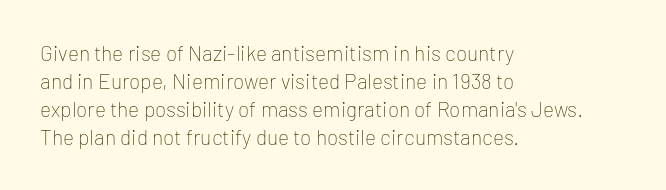
The paragraph has a hard left edge and a soft right edge. Rows of type keep a routine distance in the vertical direction. The letters sit at their default tracking, neither squeezed nor spread. Posture: vertical.
